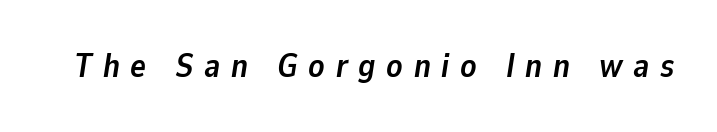
{"italic": "yes", "lean": "right", "slant_degrees": 9, "bold": "yes", "weight": "semibold", "width": "normal", "stroke_contrast": "low", "x_height": "medium", "monospaced": "no", "underline": "no", "letter_spacing": "wide", "letter_spacing_em": 0.32, "glyph_px": 33}
